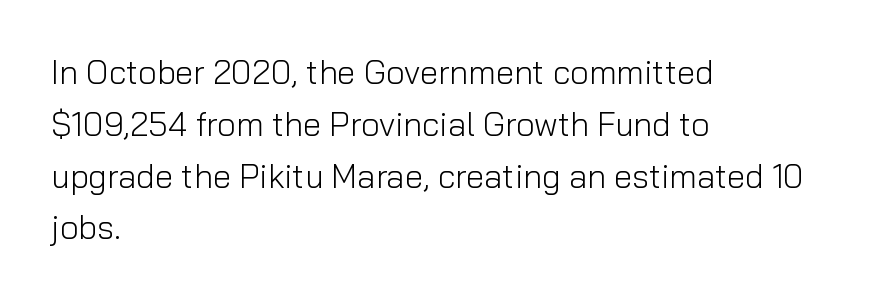
The image shows 33 px light sans-serif type, upright; set left-aligned, normal line spacing (1.57x), normal letter spacing, not underlined; low stroke contrast and a medium x-height.
